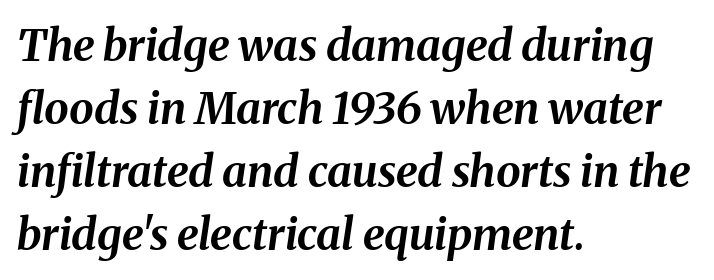
{"italic": "yes", "lean": "right", "slant_degrees": 8, "bold": "yes", "weight": "bold", "width": "normal", "stroke_contrast": "medium", "x_height": "medium", "monospaced": "no", "underline": "no", "align": "left", "line_spacing": "normal", "line_spacing_ratio": 1.43, "letter_spacing": "normal", "letter_spacing_em": 0.0, "glyph_px": 44}
